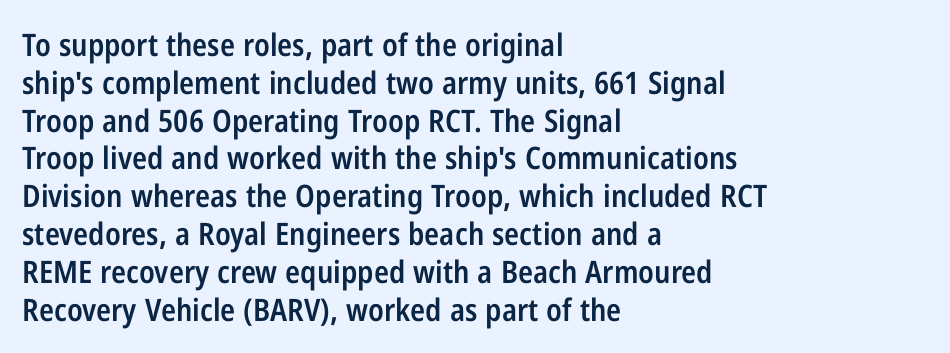
{"serif": "no", "italic": "no", "bold": "semi", "weight": "semibold", "width": "condensed", "stroke_contrast": "low", "x_height": "medium", "monospaced": "no", "underline": "no", "align": "left", "line_spacing_ratio": 1.22, "letter_spacing": "normal", "letter_spacing_em": 0.0, "glyph_px": 31}
